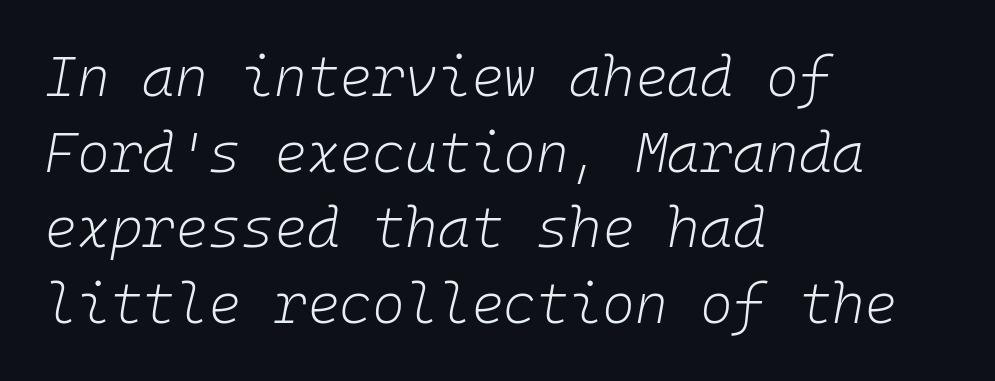
The image shows 56 px light type, italic (leaning right), monospaced; set left-aligned, normal line spacing (1.35x), normal letter spacing, not underlined; low stroke contrast and a medium x-height.
